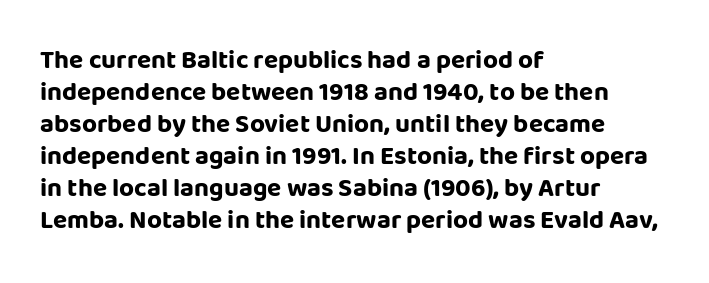
The image shows 26 px bold type, upright; set left-aligned, line spacing 1.23x, normal letter spacing, not underlined.
